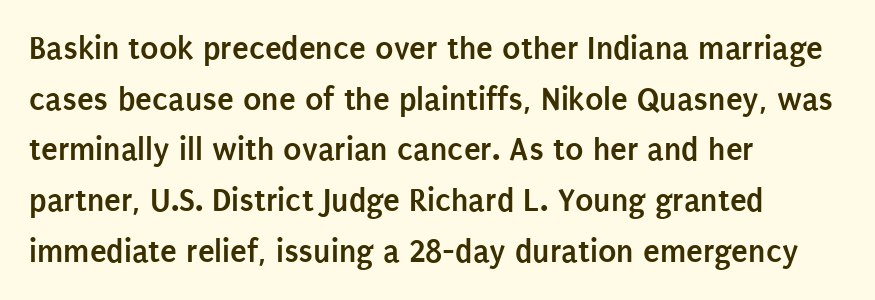
Q: Is the text bold? A: Yes.
Q: Is the text italic (slanted)? A: No, it is upright.
Q: Is the typeface a serif or a sans-serif typeface? A: Sans-serif.
Q: Is the text underlined? A: No.
Q: How is the paragraph aligned? A: Left-aligned.
Q: Is the spacing between letters normal or unusually wide? A: Normal.
Q: Is the spacing between lines tight, normal or loose? A: Normal.
Q: Width (condensed, normal, or wide)? A: Condensed.
Q: Stroke contrast? A: Low.
Q: x-height? A: Large.
Q: Monospaced? A: No.
